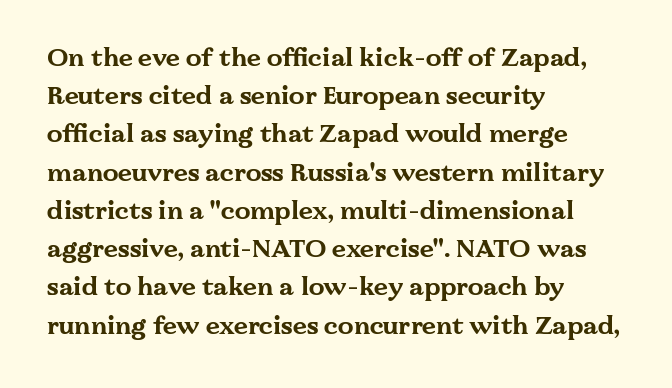
{"italic": "no", "bold": "yes", "underline": "no", "align": "left", "line_spacing": "normal", "line_spacing_ratio": 1.53, "letter_spacing": "normal", "letter_spacing_em": 0.0, "glyph_px": 25}
